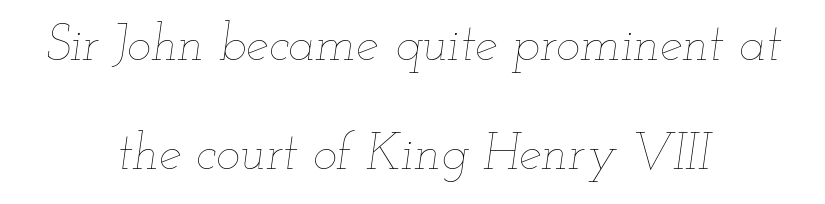
Q: Is the text bold? A: No.
Q: Is the text italic (slanted)? A: Yes, it leans right by about 12 degrees.
Q: Is the text underlined? A: No.
Q: How is the paragraph aligned? A: Centered.
Q: Is the spacing between letters normal or unusually wide? A: Normal.
Q: Is the spacing between lines tight, normal or loose? A: Loose.
Q: Width (condensed, normal, or wide)? A: Wide.
Q: Stroke contrast? A: Low.
Q: x-height? A: Small.
Q: Monospaced? A: No.
